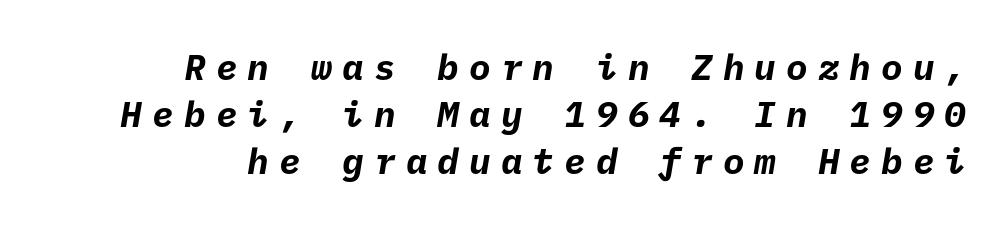
{"serif": "no", "bold": "yes", "weight": "bold", "width": "normal", "stroke_contrast": "low", "x_height": "medium", "underline": "no", "align": "right", "line_spacing": "normal", "line_spacing_ratio": 1.31, "letter_spacing": "wide", "letter_spacing_em": 0.28, "glyph_px": 36}
